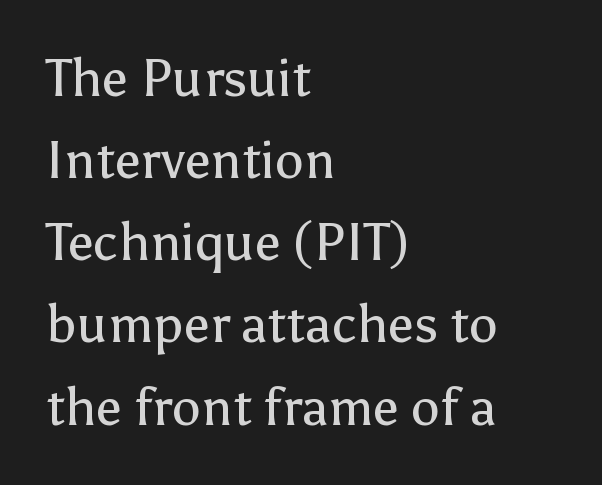
Q: Is the text bold? A: No.
Q: Is the text italic (slanted)? A: No, it is upright.
Q: Is the typeface a serif or a sans-serif typeface? A: Sans-serif.
Q: Is the text underlined? A: No.
Q: How is the paragraph aligned? A: Left-aligned.
Q: Is the spacing between letters normal or unusually wide? A: Normal.
Q: Is the spacing between lines tight, normal or loose? A: Normal.
Q: Width (condensed, normal, or wide)? A: Normal.
Q: Stroke contrast? A: Low.
Q: x-height? A: Medium.
Q: Monospaced? A: No.
